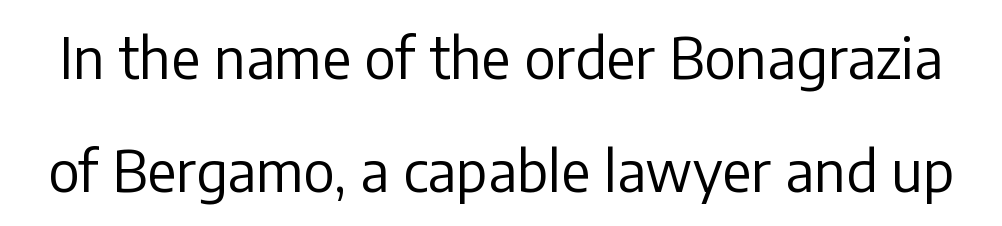
Q: Is the text bold? A: No.
Q: Is the text italic (slanted)? A: No, it is upright.
Q: Is the typeface a serif or a sans-serif typeface? A: Sans-serif.
Q: Is the text underlined? A: No.
Q: Is the spacing between letters normal or unusually wide? A: Normal.
Q: Is the spacing between lines tight, normal or loose? A: Loose.
Q: Width (condensed, normal, or wide)? A: Normal.
Q: Stroke contrast? A: Low.
Q: x-height? A: Medium.
Q: Monospaced? A: No.
